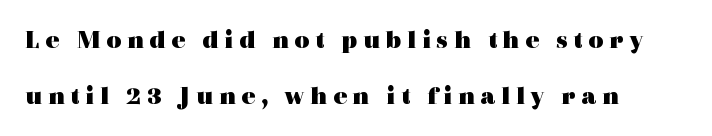
A typesetter would call this leading open, well beyond the default. Notice how the passage keeps a crisp vertical edge on the left only. Posture: vertical. How heavy is the stroke? Heavy — this is a bold. Is the letter spacing exaggerated? Yes — the characters are pushed far apart. The space directly below the letters is spotless.
